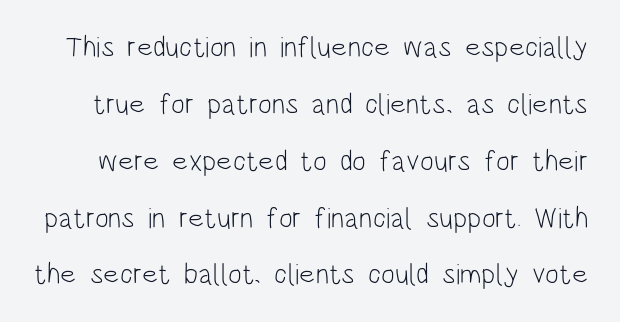
Underlining? Definitely not there. The horizontal fit of the characters is conventional and even. Note the varied advance widths — an 'i' is clearly narrower than an 'm'. This is not heavy type; no bold has been used. Interline gaps are noticeably wide in this sample.
